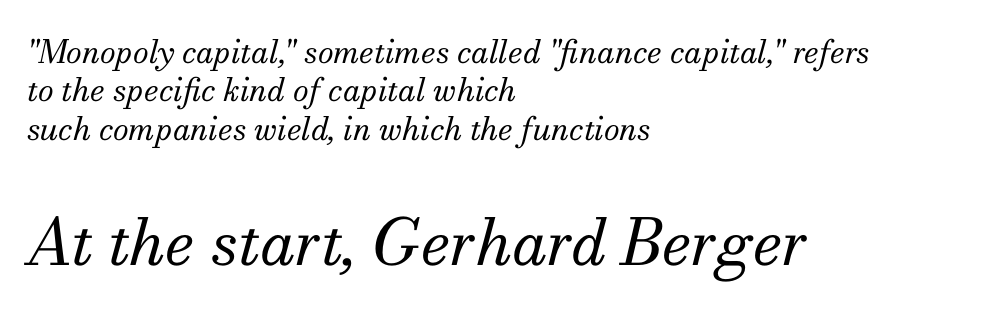
{"serif": "yes", "italic": "yes", "lean": "right", "slant_degrees": 13, "bold": "no", "weight": "regular", "width": "normal", "stroke_contrast": "medium", "x_height": "small", "monospaced": "no", "underline": "no", "align": "left", "line_spacing_ratio": 1.2, "letter_spacing": "normal", "letter_spacing_em": 0.0, "larger_block": "second", "size_ratio": 2.0, "glyph_px": 64}
